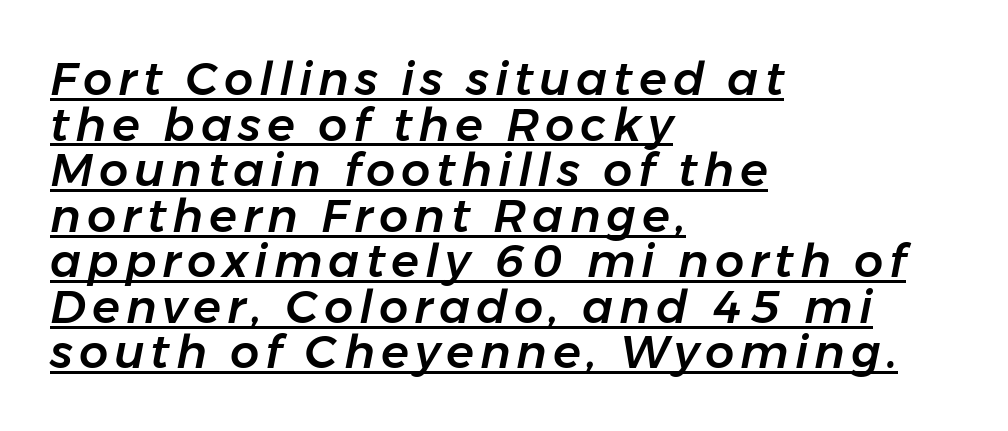
The font's italic variant was chosen for this text. The lines are packed closely together with very little leading. Somebody hit Ctrl+U on this one — the words are underlined. This sample is left-justified, so line endings fall wherever the words run out. Character widths vary here, with narrow letters taking less room than wide ones.
